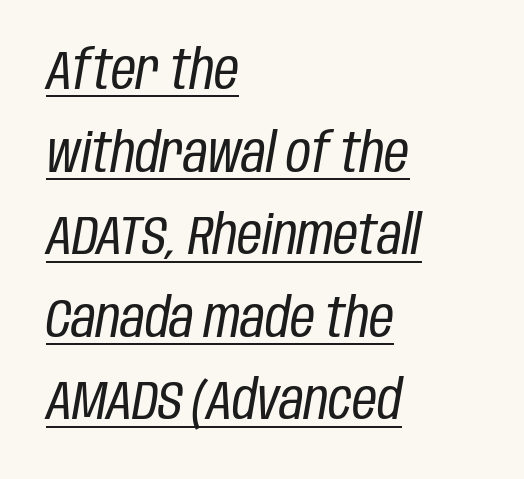
Q: Is the text bold? A: No.
Q: Is the text italic (slanted)? A: Yes, it leans right by about 10 degrees.
Q: Is the text underlined? A: Yes.
Q: How is the paragraph aligned? A: Left-aligned.
Q: Is the spacing between letters normal or unusually wide? A: Normal.
Q: Is the spacing between lines tight, normal or loose? A: Normal.
Q: Width (condensed, normal, or wide)? A: Condensed.
Q: Stroke contrast? A: Low.
Q: x-height? A: Large.
Q: Monospaced? A: No.
